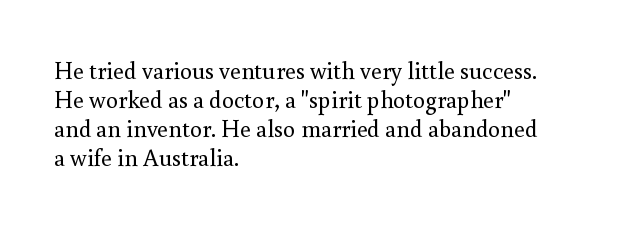
The strokes carry an ordinary text weight at most. Default kerning and tracking; the words read as compact shapes. The gap between lines stays unmarked. Does the lettering tilt? It doesn't — this is upright.
